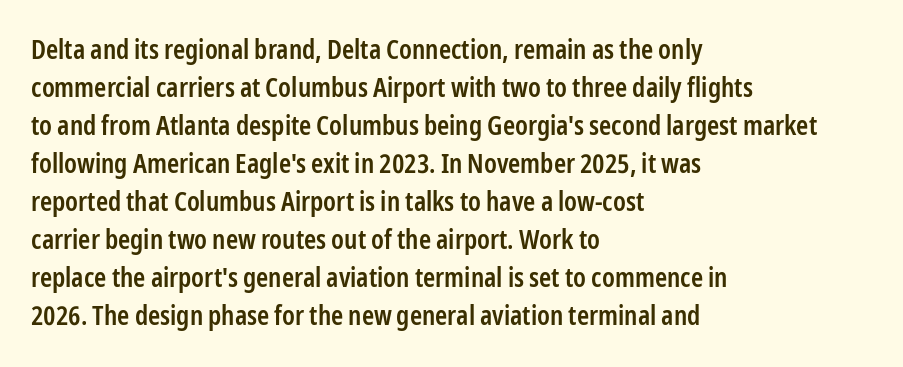
One glance says typical: line gaps are just what's usual. All the whitespace from short lines collects on the right. Stems and bowls a touch heavier than normal — semibold. Only glyphs here, with clear space below each row. Letter spacing: default.
